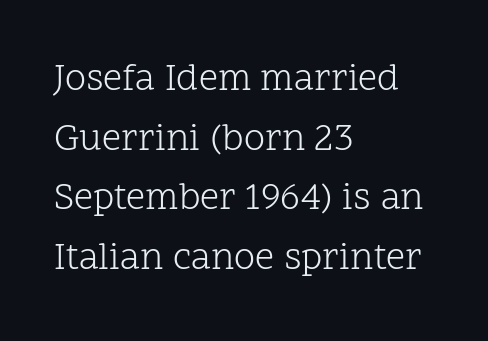
The image shows 38 px light serif type, upright; set left-aligned, normal line spacing (1.57x), normal letter spacing, not underlined; low stroke contrast and a medium x-height.
